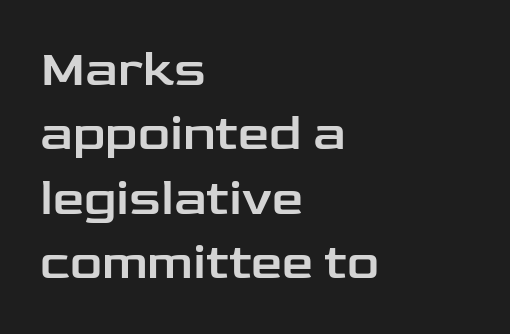
The image shows 50 px wide sans-serif type, upright; set left-aligned, normal line spacing (1.29x), normal letter spacing, not underlined; low stroke contrast and a medium x-height.
